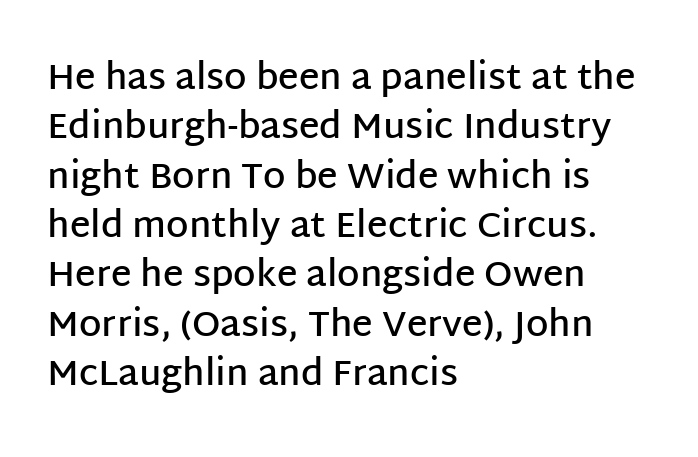
{"serif": "no", "italic": "no", "bold": "semi", "weight": "semibold", "width": "normal", "stroke_contrast": "low", "x_height": "large", "monospaced": "no", "underline": "no", "align": "left", "line_spacing": "normal", "line_spacing_ratio": 1.37, "letter_spacing": "normal", "letter_spacing_em": 0.0, "glyph_px": 36}
